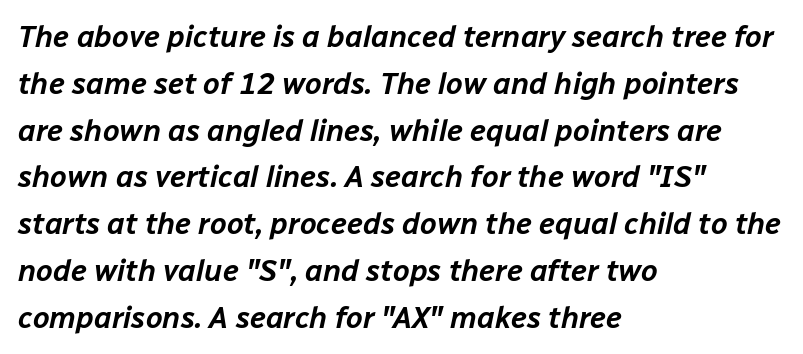
The passage shown has conventional tracking throughout. Bare-footed words on every line. The line-height multiplier appears to be the usual default. A student would call this left alignment; a typographer would say flush left, rag right.
